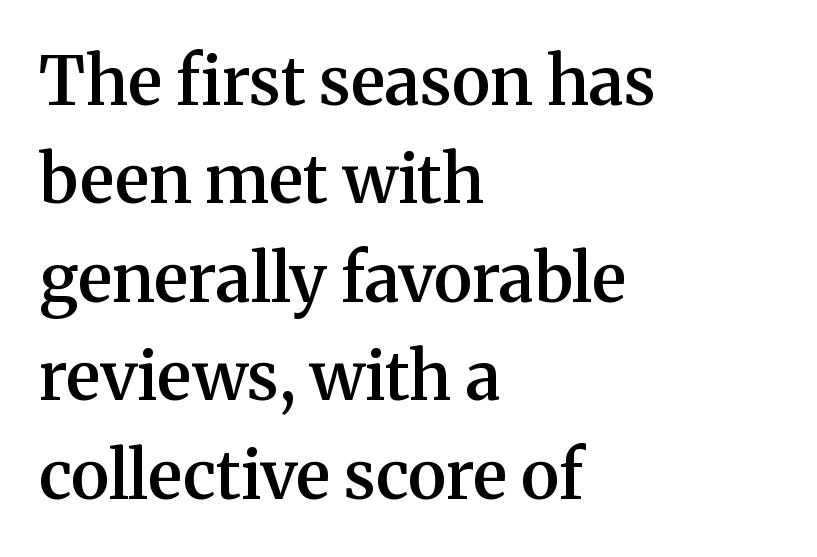
{"serif": "yes", "italic": "no", "bold": "semi", "weight": "semibold", "width": "normal", "stroke_contrast": "medium", "x_height": "medium", "monospaced": "no", "underline": "no", "align": "left", "line_spacing": "normal", "line_spacing_ratio": 1.47, "letter_spacing": "normal", "letter_spacing_em": 0.0, "glyph_px": 67}
